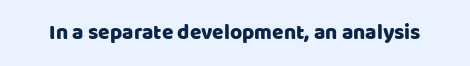
Every character sits straight up, as roman type does. The string is rendered with underlining switched off. Students, note that the glyphs here touch the page at normal intervals.
